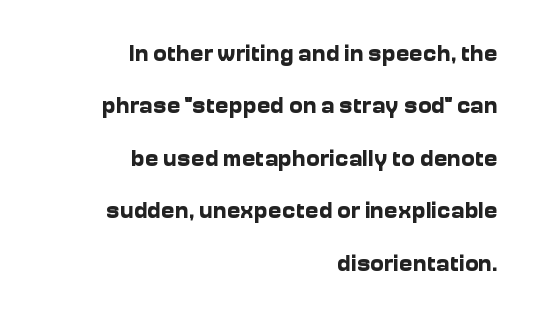
The image shows 23 px bold type, upright; set right-aligned, loose line spacing (2.28x), normal letter spacing, not underlined.
